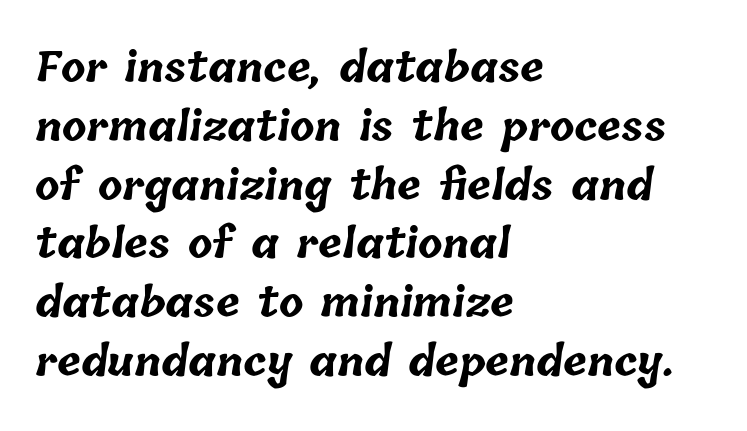
Q: Is the text bold? A: Yes.
Q: Is the text underlined? A: No.
Q: How is the paragraph aligned? A: Left-aligned.
Q: Is the spacing between letters normal or unusually wide? A: Normal.
Q: Is the spacing between lines tight, normal or loose? A: Normal.
Q: Width (condensed, normal, or wide)? A: Normal.
Q: Stroke contrast? A: Low.
Q: x-height? A: Medium.
Q: Monospaced? A: No.
